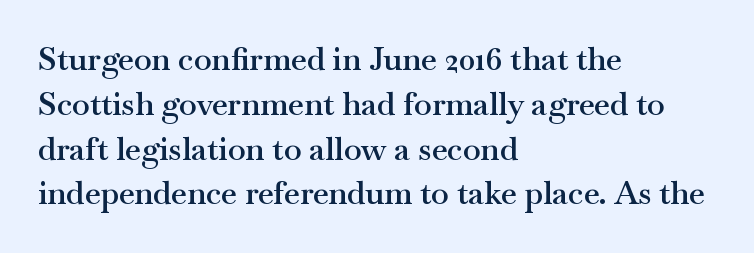
{"serif": "yes", "italic": "no", "bold": "semi", "weight": "semibold", "width": "wide", "stroke_contrast": "medium", "x_height": "small", "monospaced": "no", "underline": "no", "align": "left", "line_spacing": "normal", "line_spacing_ratio": 1.4, "letter_spacing": "normal", "letter_spacing_em": 0.0, "glyph_px": 32}
